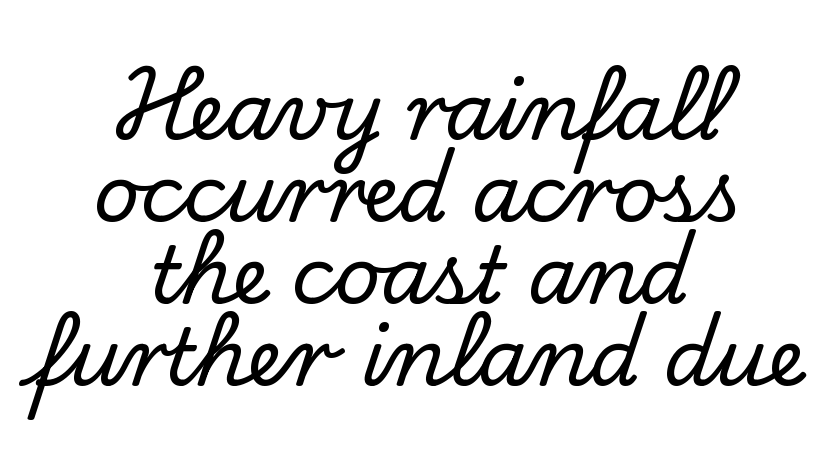
The image shows 79 px serif type; set centered, tight line spacing (1.04x), normal letter spacing, not underlined; low stroke contrast and a small x-height.
